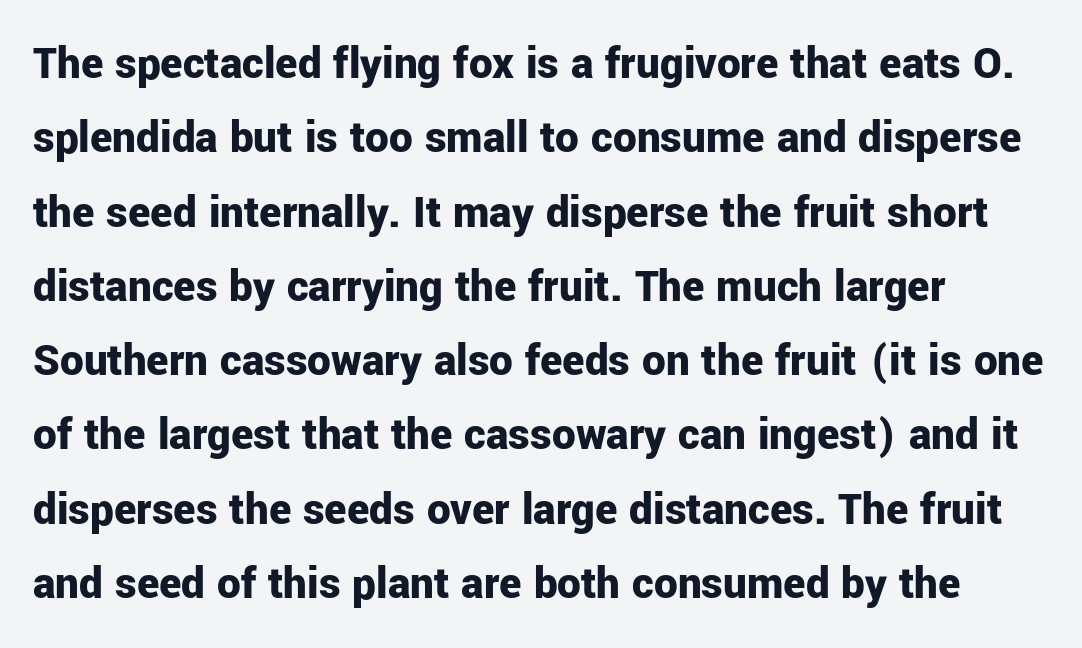
The image shows 47 px bold sans-serif type, upright; set left-aligned, normal line spacing (1.58x), normal letter spacing, not underlined; low stroke contrast and a medium x-height.
